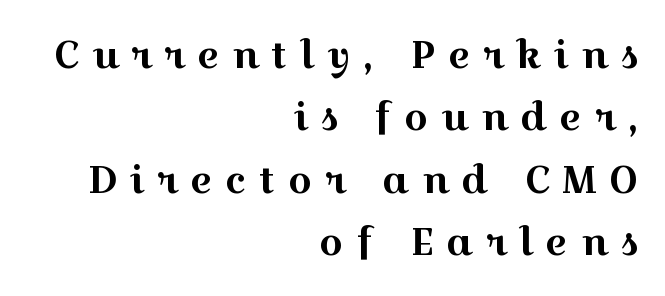
Q: Is the text italic (slanted)? A: No, it is upright.
Q: Is the typeface a serif or a sans-serif typeface? A: Serif.
Q: Is the text underlined? A: No.
Q: How is the paragraph aligned? A: Right-aligned.
Q: Is the spacing between letters normal or unusually wide? A: Unusually wide.
Q: Is the spacing between lines tight, normal or loose? A: Normal.
Q: Width (condensed, normal, or wide)? A: Wide.
Q: x-height? A: Medium.
Q: Monospaced? A: No.
